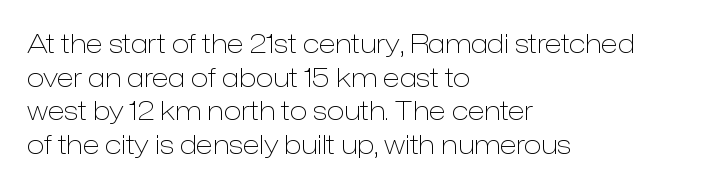
Q: Is the text bold? A: No.
Q: Is the text italic (slanted)? A: No, it is upright.
Q: Is the text underlined? A: No.
Q: How is the paragraph aligned? A: Left-aligned.
Q: Is the spacing between letters normal or unusually wide? A: Normal.
Q: Is the spacing between lines tight, normal or loose? A: Normal.
